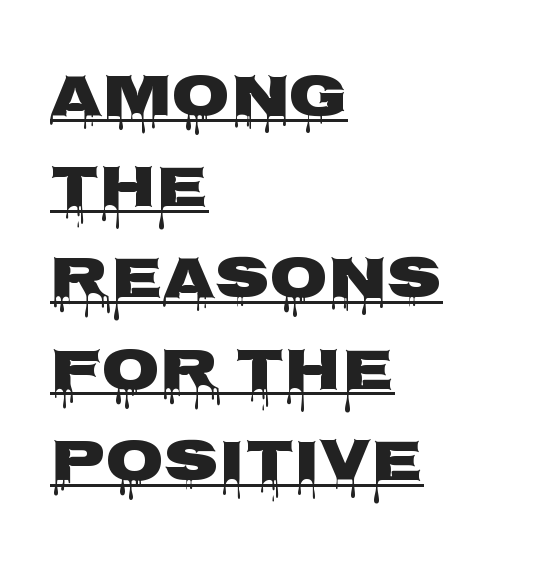
This sample uses plain, unmodified letter spacing. Proportional: the letters do not fall into vertical columns. The rendering uses a moderate line-height, typical for paragraphs. Regarding serifs, this sample does without them. The font's upright variant was chosen for this text.
